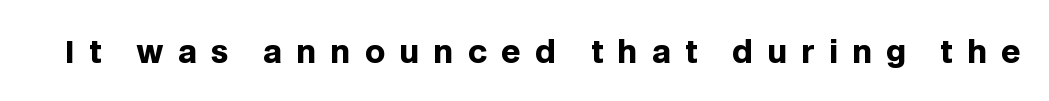
Think of a printed novel: that variable character pitch is what you see here. Observe the wide spacing: letters keep a clear distance from each other. Style check: upright. Examine the stroke ends and you'll find no serifs. Underline: absent. Bold? Absolutely — the strokes are thick and heavy.
